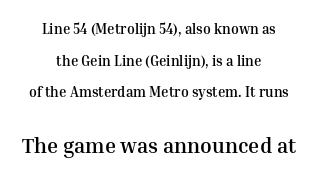
The image shows 21 px bold type, upright; set centered, loose line spacing (2.26x), normal letter spacing, not underlined; the second (bottom) block is 1.5x larger.
